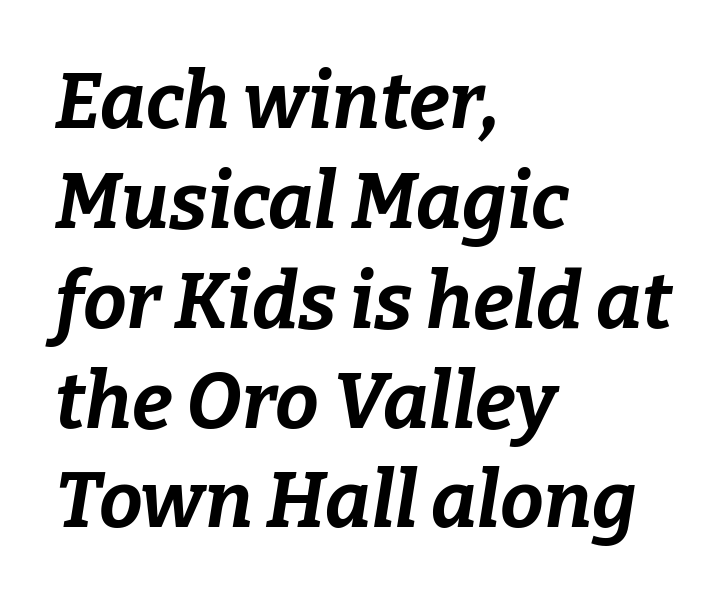
The image shows 78 px bold type, italic (leaning right); set left-aligned, normal line spacing (1.28x), normal letter spacing, not underlined; low stroke contrast and a medium x-height.
